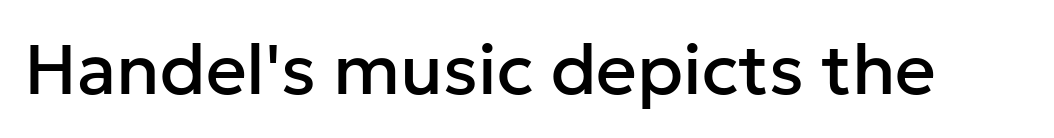
Notice how the stems are strictly vertical — no italics here. Proportional: the letters do not fall into vertical columns. The designer went with a sans here, leaving each stem footless. The tracking reads as untouched default to a designer's eye. Each row of text sits above clean, open space.
